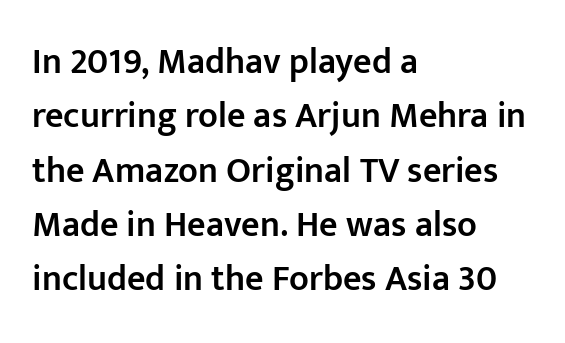
A bare baseline throughout the passage. These words are printed semibold, heavier than regular yet not bold. Is the block centered? No — it sits flush against the left margin. Leading matches the norm, producing a regular column. The tracking reads as untouched default to a designer's eye.
